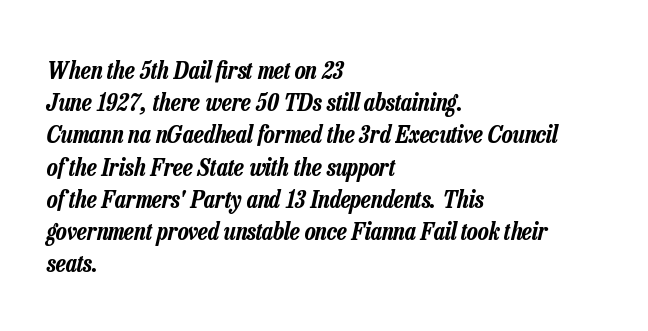
{"italic": "yes", "lean": "right", "slant_degrees": 13, "underline": "no", "align": "left", "line_spacing": "normal", "line_spacing_ratio": 1.29, "letter_spacing": "normal", "letter_spacing_em": 0.0, "glyph_px": 25}
